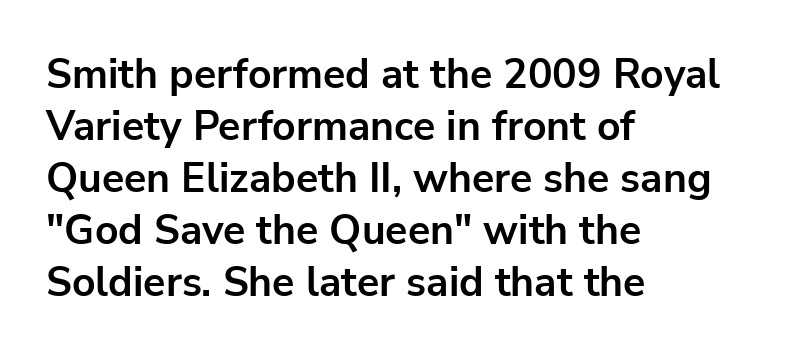
Rule under the text: the space is simply empty. Does the weight exceed regular? Yes, all the way to bold. The face used here is a sans, in the tradition of grotesques and geometrics. In terms of letterspacing, this is plain default setting. You could not count columns in this text — the font is proportionally spaced. Does the lettering tilt? It doesn't — this is upright.
